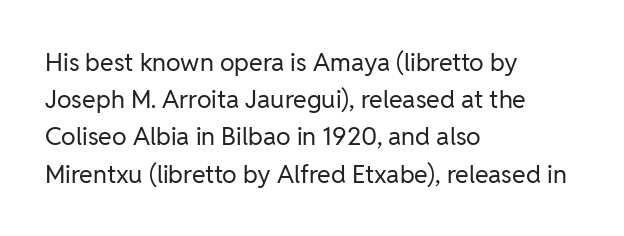
{"italic": "no", "bold": "no", "underline": "no", "align": "left", "line_spacing": "normal", "line_spacing_ratio": 1.49, "letter_spacing": "normal", "letter_spacing_em": 0.0, "glyph_px": 25}
